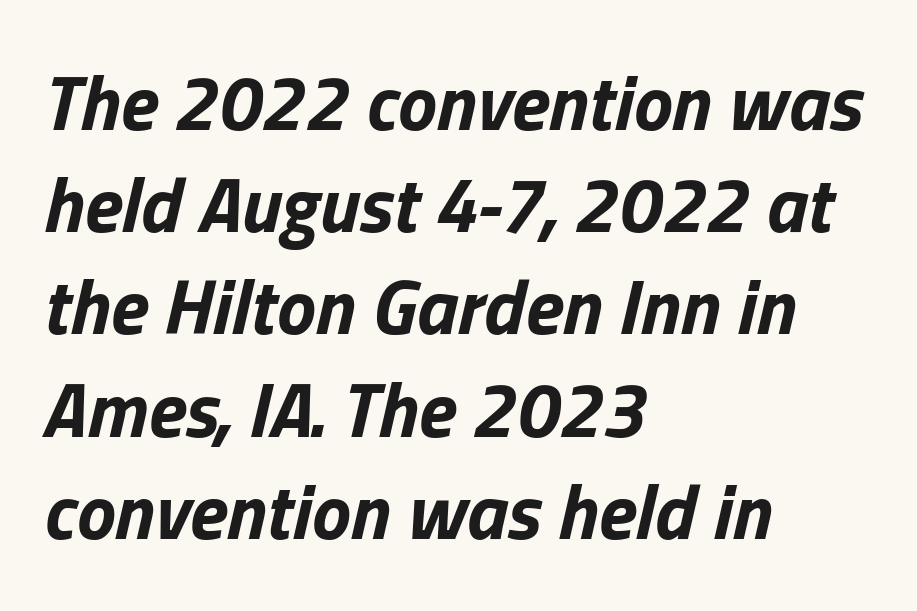
The image shows 78 px bold type, italic (leaning right); set left-aligned, normal line spacing (1.31x), normal letter spacing, not underlined; low stroke contrast and a medium x-height.
